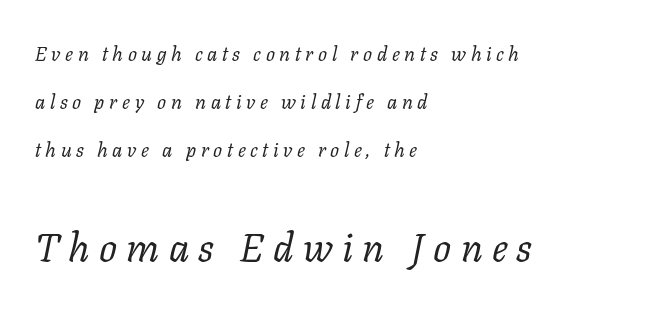
{"serif": "yes", "italic": "yes", "lean": "right", "slant_degrees": 11, "bold": "no", "weight": "regular", "width": "normal", "stroke_contrast": "low", "x_height": "medium", "monospaced": "no", "underline": "no", "align": "left", "line_spacing": "loose", "line_spacing_ratio": 2.4, "letter_spacing": "wide", "letter_spacing_em": 0.23, "larger_block": "second", "size_ratio": 2.0, "glyph_px": 40}
